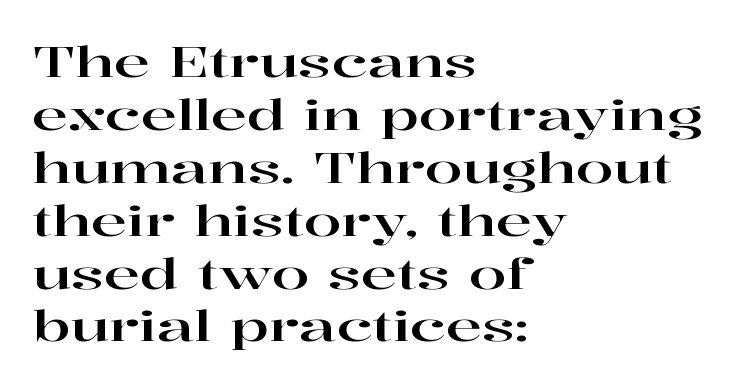
The image shows 43 px wide serif type, upright; set left-aligned, line spacing 1.23x, normal letter spacing, not underlined; high stroke contrast and a medium x-height.
